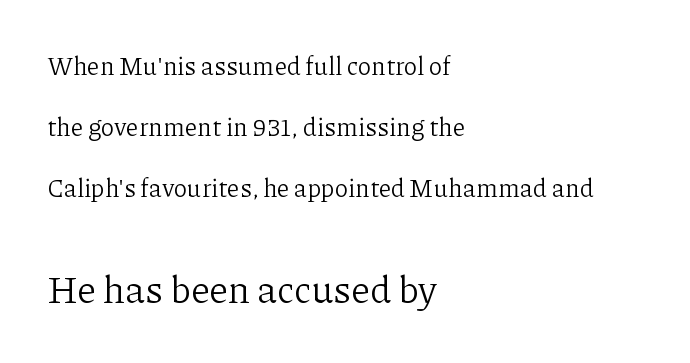
{"serif": "yes", "italic": "no", "bold": "no", "weight": "light", "width": "normal", "stroke_contrast": "low", "x_height": "medium", "monospaced": "no", "underline": "no", "align": "left", "line_spacing": "loose", "line_spacing_ratio": 2.44, "letter_spacing": "normal", "letter_spacing_em": 0.0, "larger_block": "second", "size_ratio": 1.52, "glyph_px": 38}
